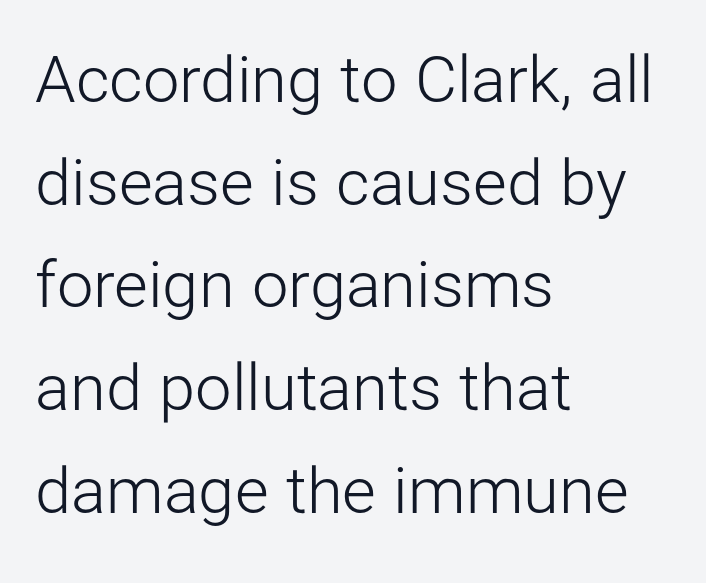
{"serif": "no", "italic": "no", "bold": "no", "weight": "light", "width": "normal", "stroke_contrast": "low", "x_height": "medium", "monospaced": "no", "underline": "no", "align": "left", "line_spacing": "normal", "line_spacing_ratio": 1.58, "letter_spacing": "normal", "letter_spacing_em": 0.0, "glyph_px": 65}
